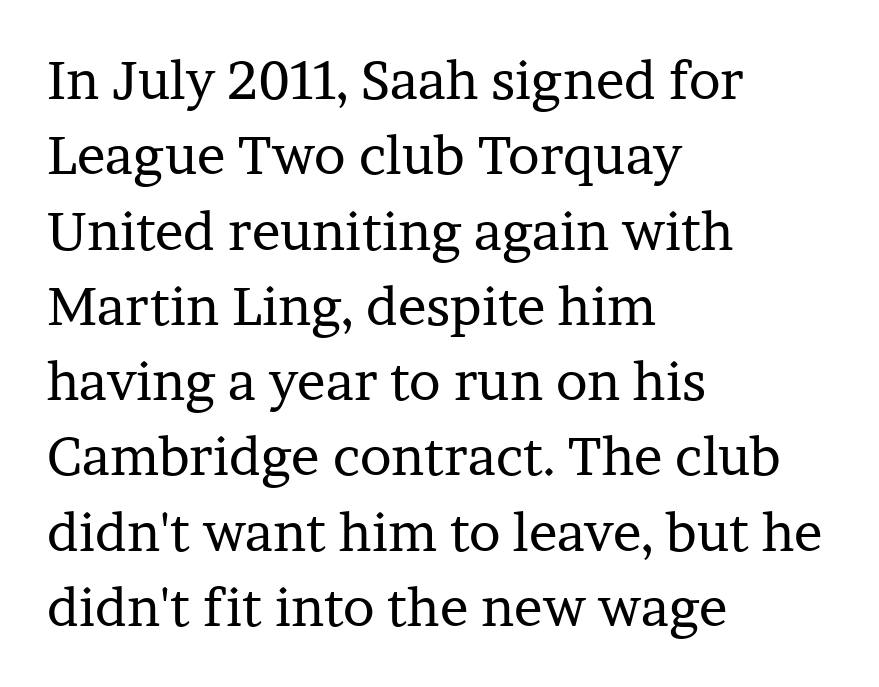
Q: Is the text bold? A: No.
Q: Is the text italic (slanted)? A: No, it is upright.
Q: Is the typeface a serif or a sans-serif typeface? A: Serif.
Q: Is the text underlined? A: No.
Q: How is the paragraph aligned? A: Left-aligned.
Q: Is the spacing between letters normal or unusually wide? A: Normal.
Q: Is the spacing between lines tight, normal or loose? A: Normal.
Q: Width (condensed, normal, or wide)? A: Normal.
Q: Stroke contrast? A: Low.
Q: x-height? A: Medium.
Q: Monospaced? A: No.
